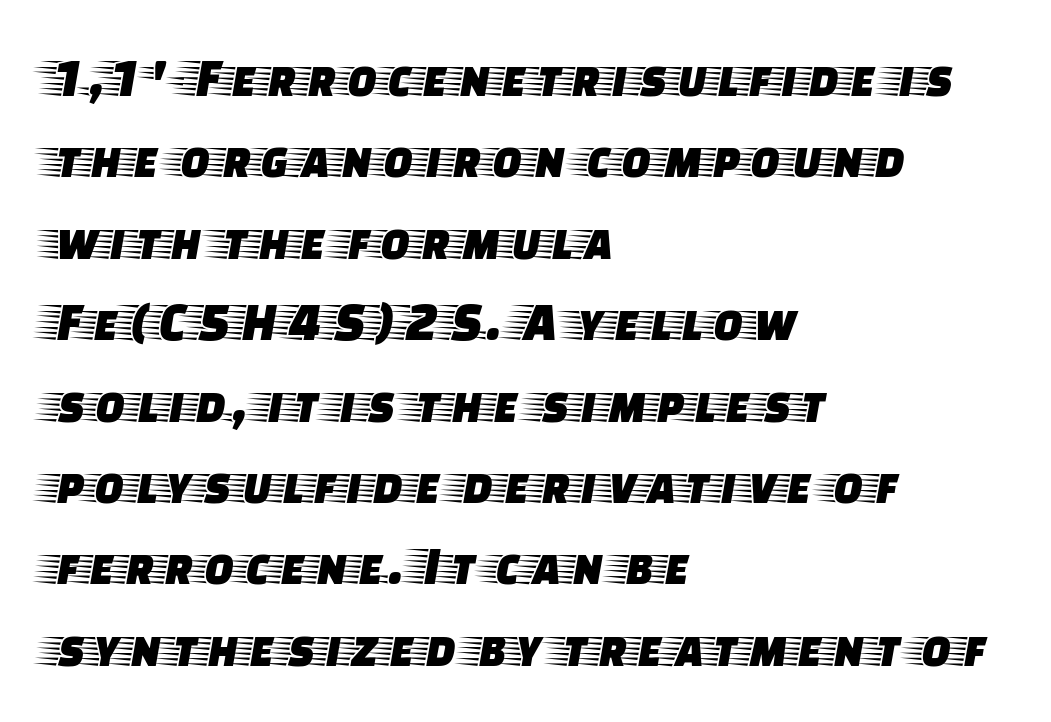
The image shows 55 px wide serif type; set left-aligned, normal line spacing (1.48x), normal letter spacing, not underlined; low stroke contrast and a large x-height.
